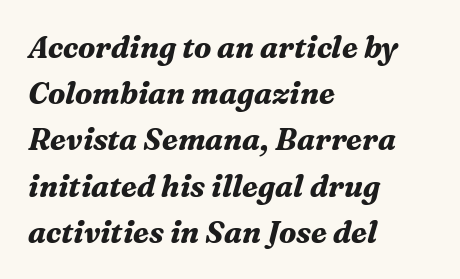
Q: Is the text bold? A: Yes.
Q: Is the text italic (slanted)? A: Yes, it leans right by about 16 degrees.
Q: Is the typeface a serif or a sans-serif typeface? A: Serif.
Q: Is the text underlined? A: No.
Q: How is the paragraph aligned? A: Left-aligned.
Q: Is the spacing between letters normal or unusually wide? A: Normal.
Q: Is the spacing between lines tight, normal or loose? A: Normal.
Q: Width (condensed, normal, or wide)? A: Normal.
Q: Stroke contrast? A: Medium.
Q: x-height? A: Medium.
Q: Monospaced? A: No.
